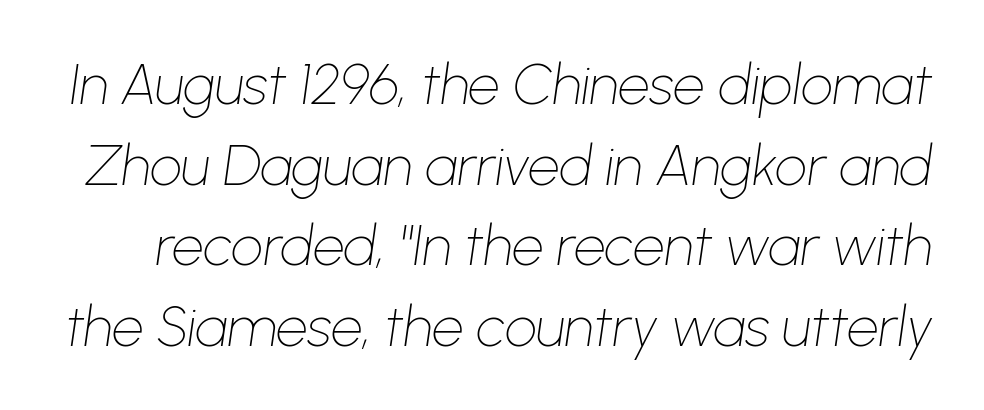
{"italic": "yes", "lean": "right", "slant_degrees": 8, "bold": "no", "weight": "thin", "width": "normal", "stroke_contrast": "low", "x_height": "medium", "monospaced": "no", "underline": "no", "line_spacing": "normal", "line_spacing_ratio": 1.44, "letter_spacing": "normal", "letter_spacing_em": 0.0, "glyph_px": 56}
